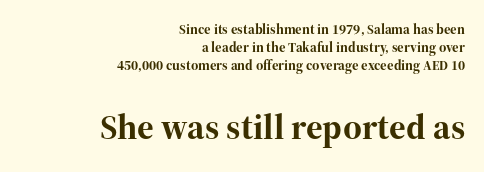
Q: Is the text bold? A: Yes.
Q: Is the text italic (slanted)? A: No, it is upright.
Q: Is the typeface a serif or a sans-serif typeface? A: Serif.
Q: Is the text underlined? A: No.
Q: How is the paragraph aligned? A: Right-aligned.
Q: Is the spacing between letters normal or unusually wide? A: Normal.
Q: Is the spacing between lines tight, normal or loose? A: Normal.
Q: Which block of text is set in a larger size, the first (top) or the second (bottom)? A: The second (bottom) one.
Q: Width (condensed, normal, or wide)? A: Normal.
Q: Stroke contrast? A: High.
Q: x-height? A: Medium.
Q: Monospaced? A: No.
